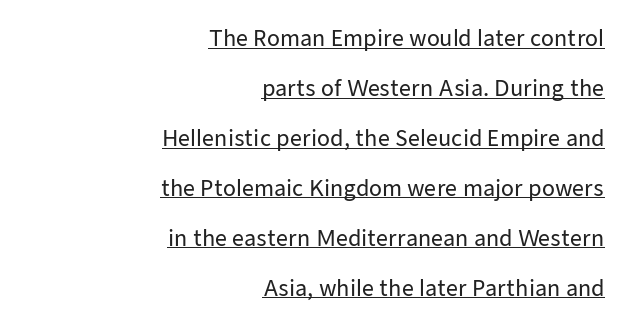
Honestly, the rows look like they've been pulled way apart. Nothing unusual about the tracking: characters are spaced as the font intends. This rendering uses right alignment, leaving the left contour irregular. This rendering features underlined lettering. A typesetter would mark this as roman, not italic.
